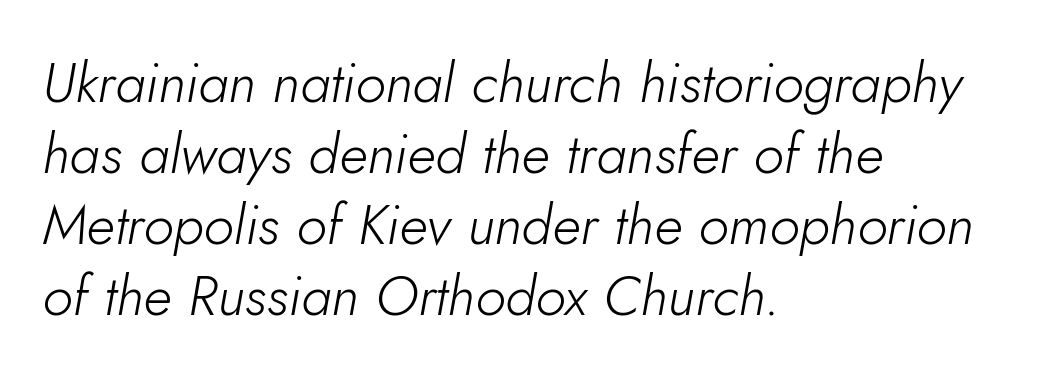
Weight class: somewhere from thin through regular. Honestly, the letter spacing is just normal — you wouldn't notice it. The glyphs are unaccompanied by any horizontal stroke below them. Here the designer chose a conventional face with non-uniform glyph widths. Visually the block forms a straight wall on the left and a jagged coastline on the right. Summary of vertical rhythm: regular, with standard interline spacing.
